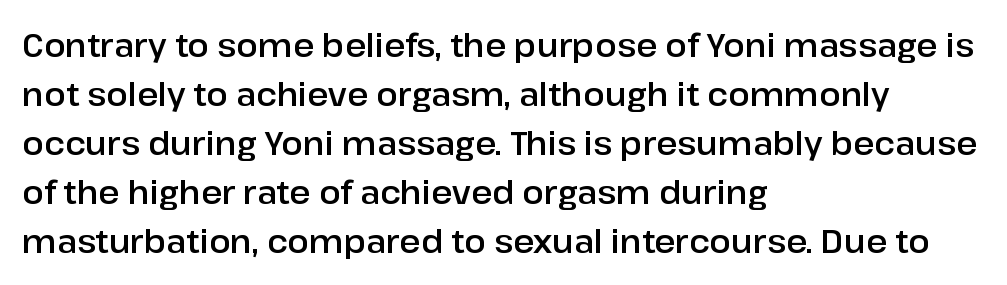
The image shows 32 px sans-serif type, upright; set left-aligned, normal line spacing (1.53x), normal letter spacing, not underlined; low stroke contrast and a medium x-height.
